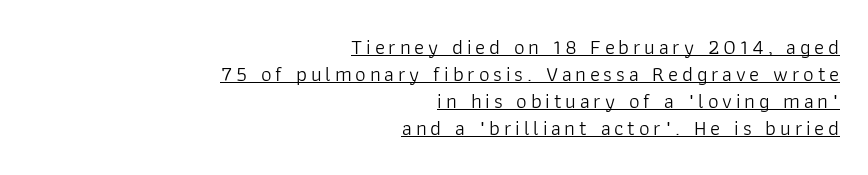
{"italic": "no", "bold": "no", "underline": "yes", "align": "right", "line_spacing": "normal", "line_spacing_ratio": 1.29, "glyph_px": 21}
